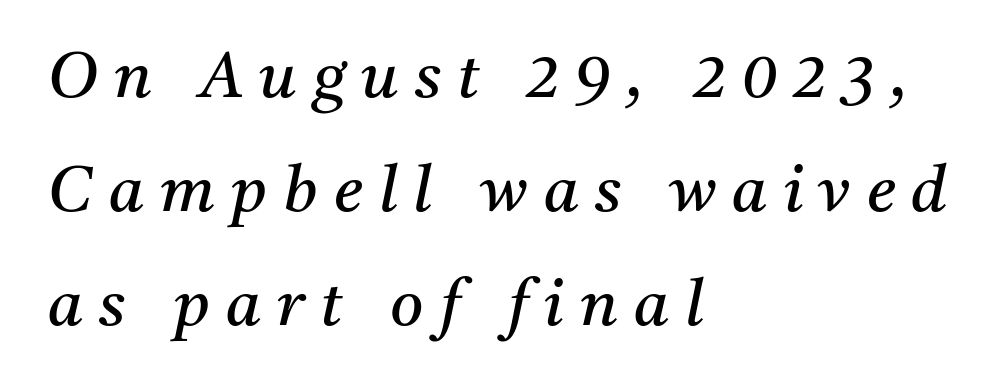
Letters have the restrained weight of plain body copy at most. The tracking reads as deliberately expanded to a designer's eye. Plain, unruled lines of type. The passage shown is typed in a proportional face where columns would drift.
